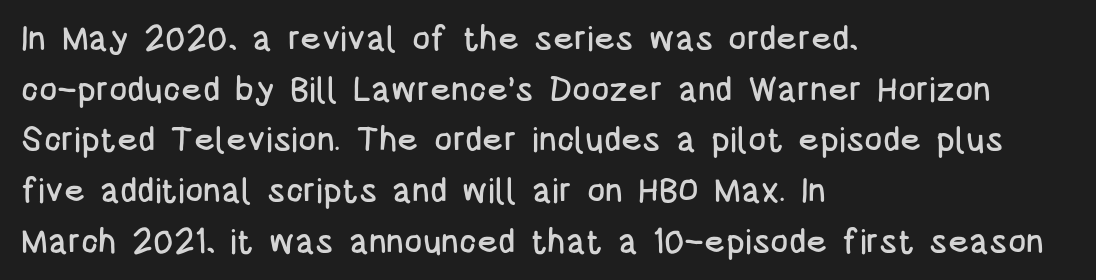
Q: Is the text italic (slanted)? A: No, it is upright.
Q: Is the typeface a serif or a sans-serif typeface? A: Sans-serif.
Q: Is the text underlined? A: No.
Q: How is the paragraph aligned? A: Left-aligned.
Q: Is the spacing between letters normal or unusually wide? A: Normal.
Q: Is the spacing between lines tight, normal or loose? A: Normal.
Q: Width (condensed, normal, or wide)? A: Condensed.
Q: Stroke contrast? A: Low.
Q: x-height? A: Large.
Q: Monospaced? A: No.
